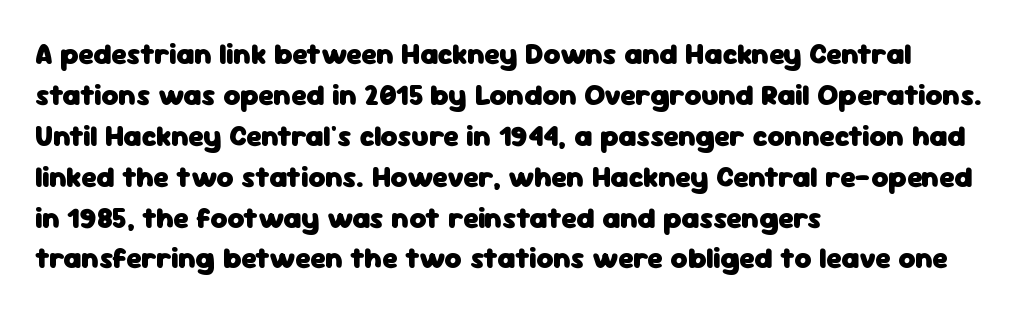
Q: Is the text bold? A: Yes.
Q: Is the text italic (slanted)? A: No, it is upright.
Q: Is the typeface a serif or a sans-serif typeface? A: Sans-serif.
Q: Is the text underlined? A: No.
Q: How is the paragraph aligned? A: Left-aligned.
Q: Is the spacing between letters normal or unusually wide? A: Normal.
Q: Is the spacing between lines tight, normal or loose? A: Normal.
Q: Width (condensed, normal, or wide)? A: Normal.
Q: Stroke contrast? A: Low.
Q: x-height? A: Medium.
Q: Monospaced? A: No.
